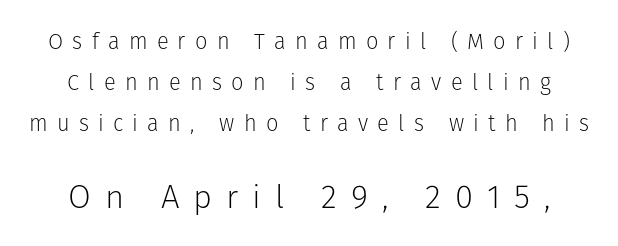
{"serif": "no", "italic": "no", "bold": "no", "weight": "light", "width": "normal", "stroke_contrast": "low", "x_height": "medium", "monospaced": "no", "underline": "no", "line_spacing_ratio": 1.86, "letter_spacing": "wide", "letter_spacing_em": 0.42, "larger_block": "second", "size_ratio": 1.5, "glyph_px": 33}
